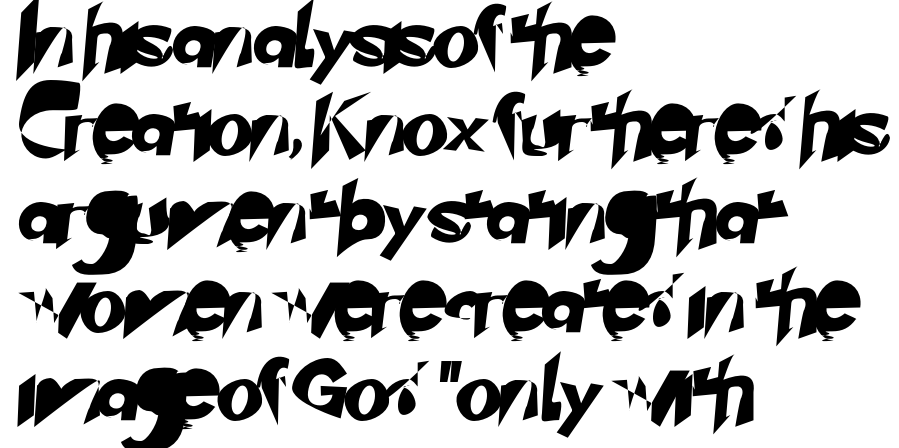
Q: Is the typeface a serif or a sans-serif typeface? A: Sans-serif.
Q: Is the text underlined? A: No.
Q: How is the paragraph aligned? A: Left-aligned.
Q: Is the spacing between letters normal or unusually wide? A: Normal.
Q: Is the spacing between lines tight, normal or loose? A: Normal.
Q: Width (condensed, normal, or wide)? A: Normal.
Q: Stroke contrast? A: Low.
Q: x-height? A: Small.
Q: Monospaced? A: No.
